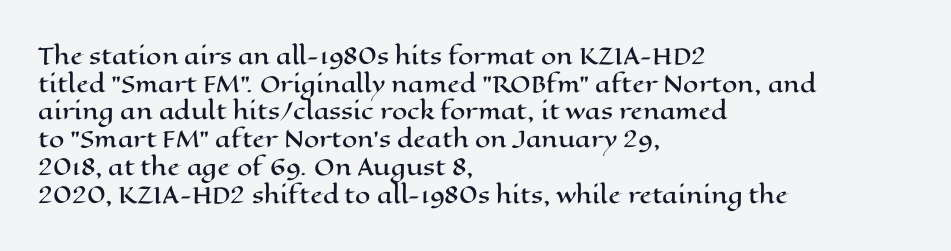
Regarding leading, the lines here are spaced in the standard way. The space beneath each line is pristine and unruled. Tracking value appears to be zero — textbook default spacing. The setting favours the left margin, as ordinary paragraphs usually do.
